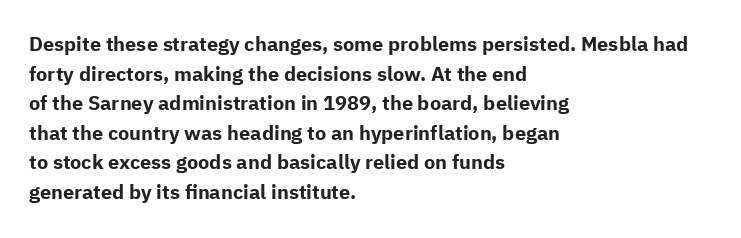
Q: Is the text bold? A: Yes.
Q: Is the text italic (slanted)? A: No, it is upright.
Q: Is the text underlined? A: No.
Q: How is the paragraph aligned? A: Left-aligned.
Q: Is the spacing between letters normal or unusually wide? A: Normal.
Q: Is the spacing between lines tight, normal or loose? A: Normal.
